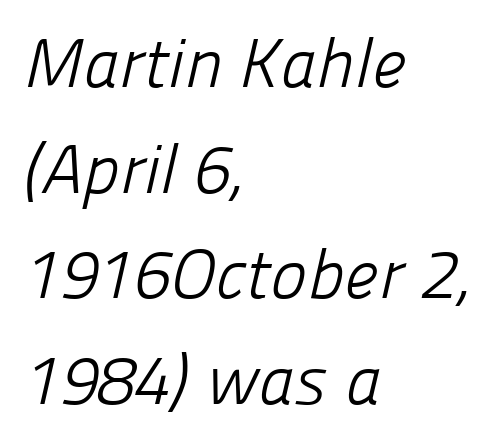
The image shows 69 px light sans-serif type; set left-aligned, normal line spacing (1.53x), normal letter spacing, not underlined; low stroke contrast and a medium x-height.
